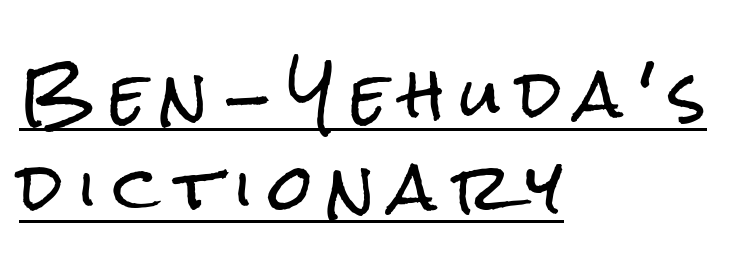
The image shows 63 px condensed sans-serif type, upright; set left-aligned, normal line spacing (1.47x), unusually wide letter spacing (+0.25 em), underlined; low stroke contrast and a medium x-height.
